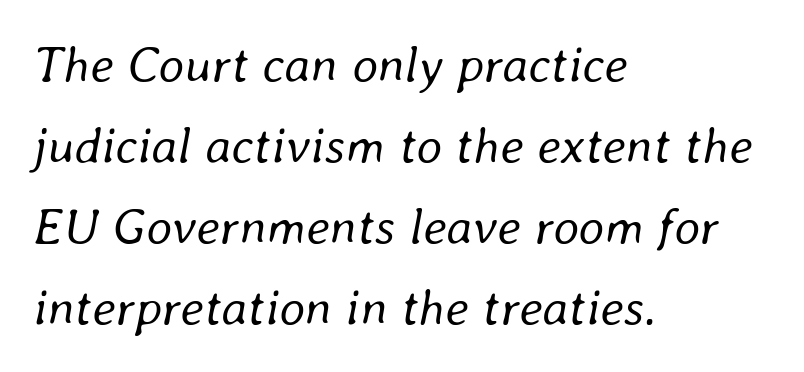
Vertically, the passage feels balanced, rows spaced as you'd expect. Quick note: italic. Honestly, the letter spacing is just normal — you wouldn't notice it. Check the space under the baseline: it is left empty. This is not heavy type; no bold has been used. Note the varied advance widths — an 'i' is clearly narrower than an 'm'.
